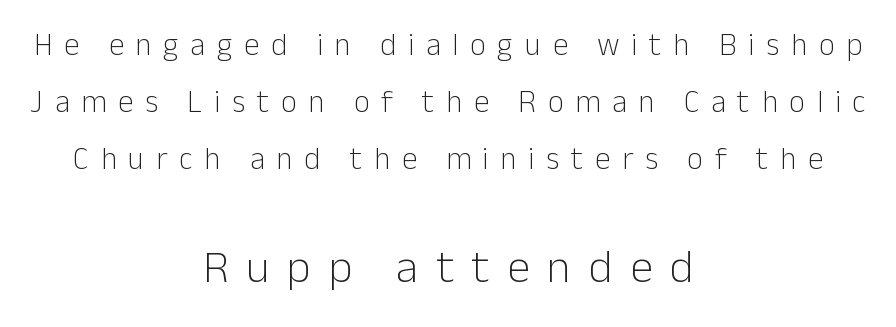
Q: Is the text bold? A: No.
Q: Is the text italic (slanted)? A: No, it is upright.
Q: Is the typeface a serif or a sans-serif typeface? A: Sans-serif.
Q: Is the text underlined? A: No.
Q: How is the paragraph aligned? A: Centered.
Q: Is the spacing between letters normal or unusually wide? A: Unusually wide.
Q: Which block of text is set in a larger size, the first (top) or the second (bottom)? A: The second (bottom) one.
Q: Width (condensed, normal, or wide)? A: Normal.
Q: Stroke contrast? A: Low.
Q: x-height? A: Medium.
Q: Monospaced? A: No.
